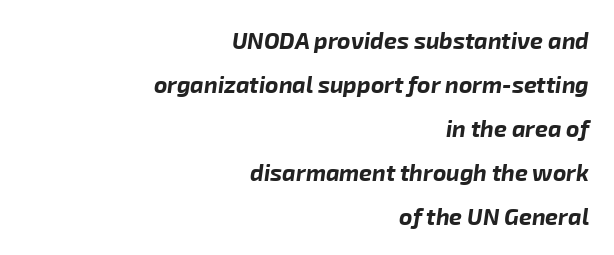
Q: Is the text bold? A: Yes.
Q: Is the text italic (slanted)? A: Yes, it leans right by about 8 degrees.
Q: Is the text underlined? A: No.
Q: How is the paragraph aligned? A: Right-aligned.
Q: Is the spacing between letters normal or unusually wide? A: Normal.
Q: Is the spacing between lines tight, normal or loose? A: Loose.
